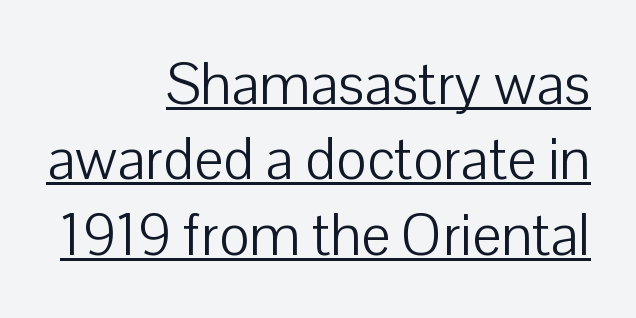
Q: Is the text bold? A: No.
Q: Is the text italic (slanted)? A: No, it is upright.
Q: Is the typeface a serif or a sans-serif typeface? A: Sans-serif.
Q: Is the text underlined? A: Yes.
Q: How is the paragraph aligned? A: Right-aligned.
Q: Is the spacing between letters normal or unusually wide? A: Normal.
Q: Is the spacing between lines tight, normal or loose? A: Normal.
Q: Width (condensed, normal, or wide)? A: Normal.
Q: Stroke contrast? A: Low.
Q: x-height? A: Medium.
Q: Monospaced? A: No.
